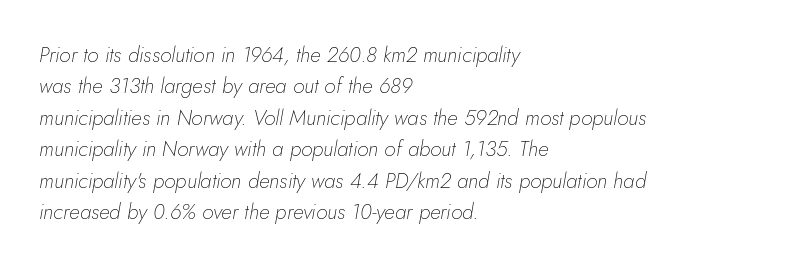
{"italic": "yes", "lean": "right", "slant_degrees": 5, "bold": "no", "underline": "no", "align": "left", "line_spacing": "normal", "line_spacing_ratio": 1.5, "letter_spacing": "normal", "letter_spacing_em": 0.0, "glyph_px": 21}
